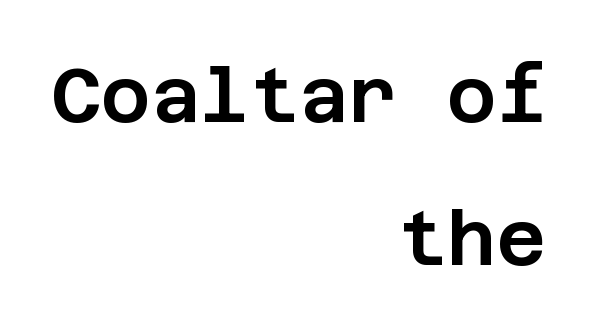
Q: Is the text italic (slanted)? A: No, it is upright.
Q: Is the typeface a serif or a sans-serif typeface? A: Sans-serif.
Q: Is the text underlined? A: No.
Q: How is the paragraph aligned? A: Right-aligned.
Q: Is the spacing between letters normal or unusually wide? A: Normal.
Q: Width (condensed, normal, or wide)? A: Normal.
Q: Stroke contrast? A: Low.
Q: x-height? A: Large.
